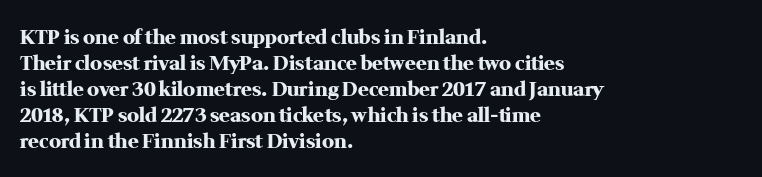
The lettering holds an erect, upright posture throughout. The text block is weighted toward the left margin, trailing off unevenly rightward. The strokes are fattened all the way to bold. Bare-footed words on every line.
